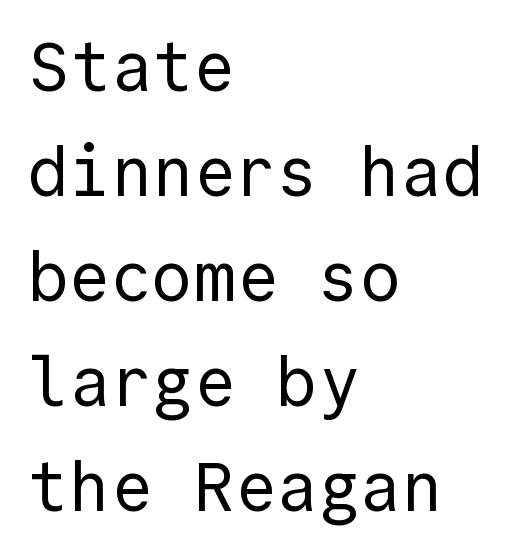
{"serif": "no", "italic": "no", "bold": "no", "weight": "regular", "width": "normal", "x_height": "medium", "monospaced": "yes", "underline": "no", "align": "left", "line_spacing": "normal", "line_spacing_ratio": 1.52, "letter_spacing": "normal", "letter_spacing_em": 0.0, "glyph_px": 69}
